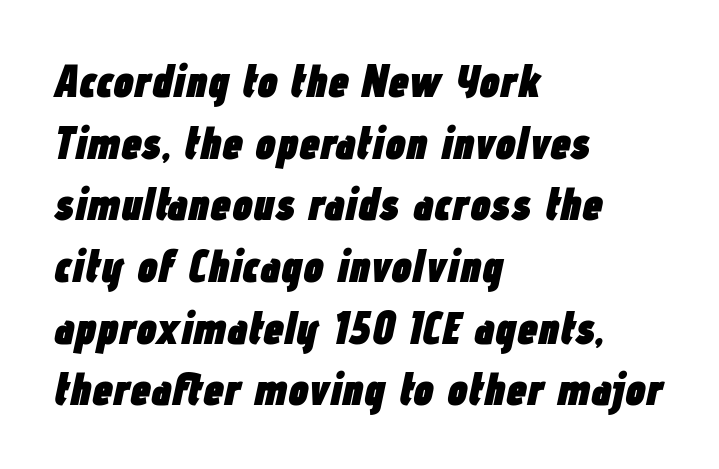
Here the designer chose a conventional face with non-uniform glyph widths. The face used here is rendered with its standard letterfit. What weight is shown? A full bold with thick strokes. Each line starts at the same left margin while the right side varies. The zone under the glyphs is completely vacant.
